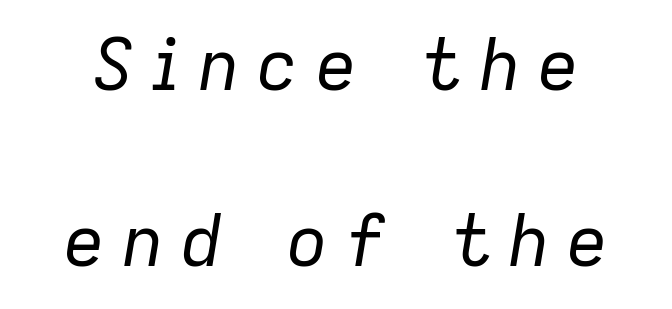
{"italic": "yes", "lean": "right", "slant_degrees": 9, "bold": "no", "weight": "regular", "width": "normal", "stroke_contrast": "low", "x_height": "medium", "monospaced": "no", "underline": "no", "line_spacing": "loose", "line_spacing_ratio": 2.48, "letter_spacing": "wide", "letter_spacing_em": 0.22, "glyph_px": 71}
